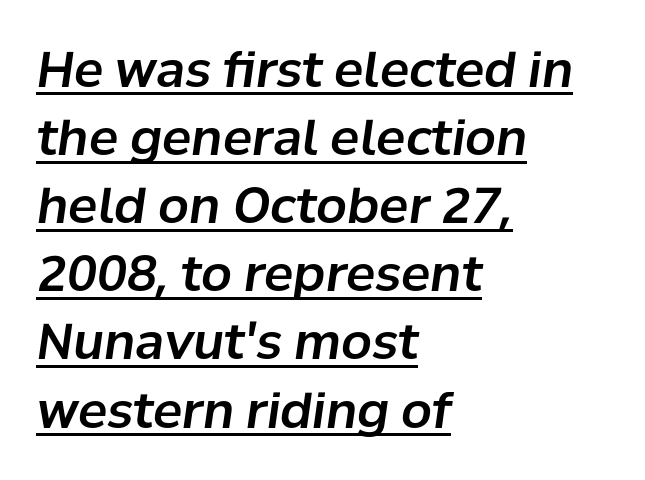
{"italic": "yes", "lean": "right", "slant_degrees": 8, "width": "normal", "stroke_contrast": "low", "x_height": "medium", "monospaced": "no", "underline": "yes", "align": "left", "line_spacing": "normal", "line_spacing_ratio": 1.39, "letter_spacing": "normal", "letter_spacing_em": 0.0, "glyph_px": 49}
